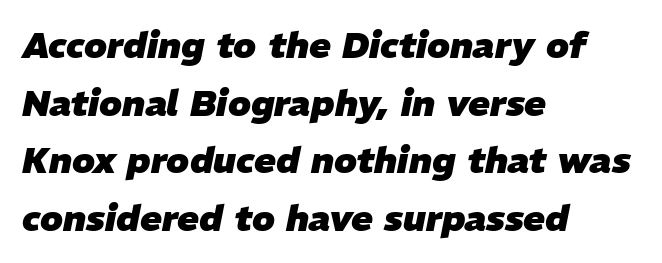
{"italic": "yes", "lean": "right", "slant_degrees": 11, "bold": "yes", "weight": "heavy", "width": "normal", "stroke_contrast": "low", "x_height": "medium", "monospaced": "no", "underline": "no", "align": "left", "line_spacing": "normal", "line_spacing_ratio": 1.6, "letter_spacing": "normal", "letter_spacing_em": 0.0, "glyph_px": 36}
